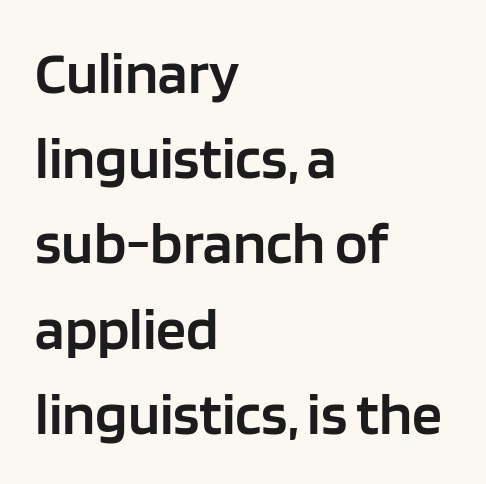
Q: Is the text bold? A: Semi-bold.
Q: Is the text italic (slanted)? A: No, it is upright.
Q: Is the typeface a serif or a sans-serif typeface? A: Sans-serif.
Q: Is the text underlined? A: No.
Q: How is the paragraph aligned? A: Left-aligned.
Q: Is the spacing between letters normal or unusually wide? A: Normal.
Q: Is the spacing between lines tight, normal or loose? A: Normal.
Q: Width (condensed, normal, or wide)? A: Normal.
Q: Stroke contrast? A: Low.
Q: x-height? A: Large.
Q: Monospaced? A: No.
